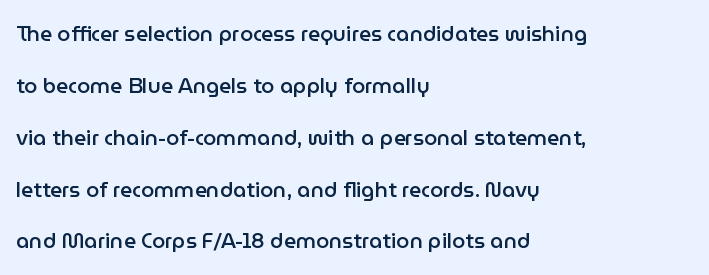
The lines are spread far apart with generous leading. Notice how the passage keeps a crisp vertical edge on the left only. The face used here is rendered with its standard letterfit. On the weight axis this lands at semibold, roughly 600. Ascenders rise straight up at ninety degrees. Each row of text sits above clean, open space.
